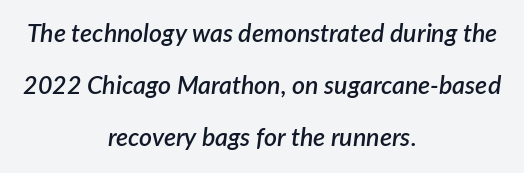
Q: Is the text bold? A: Semi-bold.
Q: Is the text italic (slanted)? A: Yes, it leans right by about 7 degrees.
Q: Is the text underlined? A: No.
Q: How is the paragraph aligned? A: Centered.
Q: Is the spacing between letters normal or unusually wide? A: Normal.
Q: Is the spacing between lines tight, normal or loose? A: Loose.
